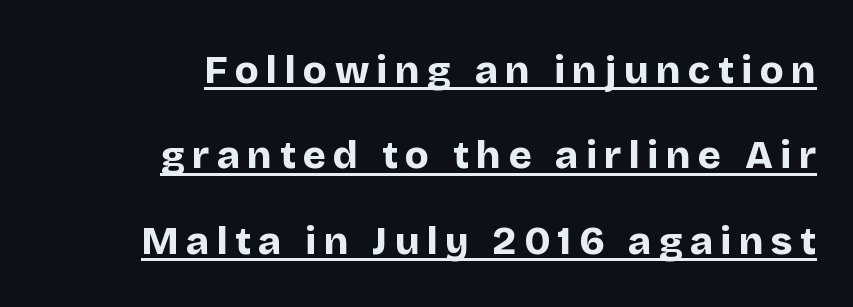
The image shows 39 px bold sans-serif type, upright; set right-aligned, loose line spacing (2.19x), underlined; low stroke contrast and a large x-height.
